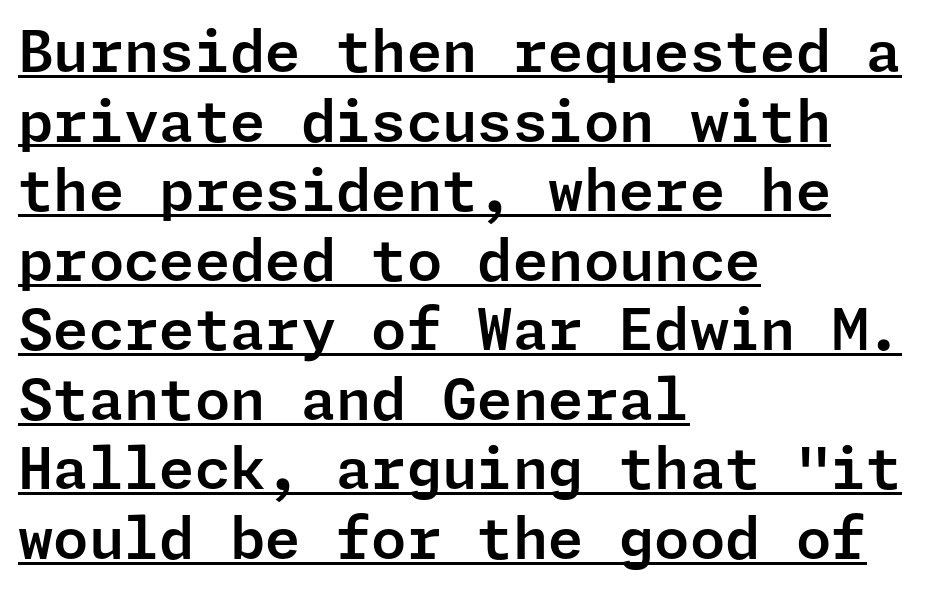
{"serif": "no", "italic": "no", "width": "normal", "stroke_contrast": "low", "x_height": "medium", "underline": "yes", "align": "left", "line_spacing_ratio": 1.22, "letter_spacing": "normal", "letter_spacing_em": 0.0, "glyph_px": 57}
